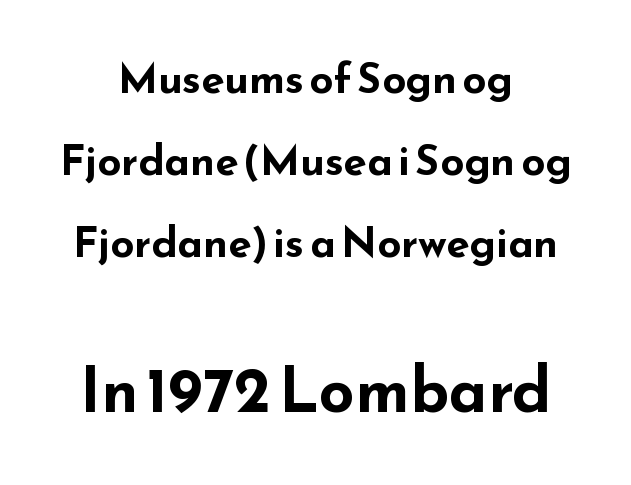
{"serif": "no", "italic": "no", "bold": "yes", "weight": "bold", "width": "wide", "stroke_contrast": "low", "x_height": "small", "monospaced": "no", "underline": "no", "align": "center", "line_spacing": "loose", "line_spacing_ratio": 1.95, "letter_spacing": "normal", "letter_spacing_em": 0.0, "larger_block": "second", "size_ratio": 1.5, "glyph_px": 63}
